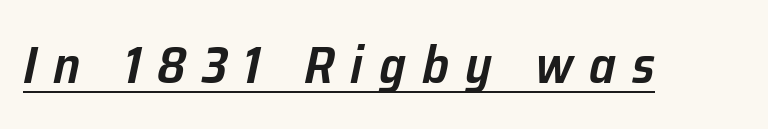
Q: Is the text bold? A: Semi-bold.
Q: Is the text italic (slanted)? A: Yes, it leans right by about 12 degrees.
Q: Is the text underlined? A: Yes.
Q: Is the spacing between letters normal or unusually wide? A: Unusually wide.
Q: Width (condensed, normal, or wide)? A: Normal.
Q: Stroke contrast? A: Low.
Q: x-height? A: Medium.
Q: Monospaced? A: No.
